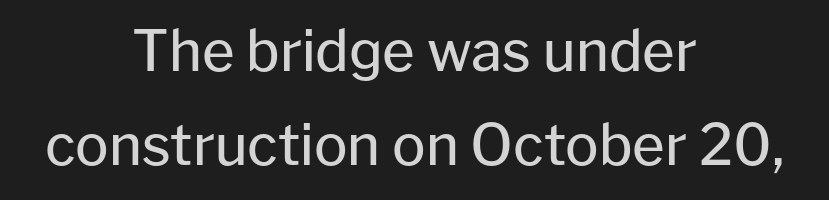
{"serif": "no", "italic": "no", "bold": "no", "weight": "regular", "width": "normal", "stroke_contrast": "low", "x_height": "medium", "monospaced": "no", "underline": "no", "align": "center", "line_spacing": "normal", "line_spacing_ratio": 1.68, "letter_spacing": "normal", "letter_spacing_em": 0.0, "glyph_px": 56}
